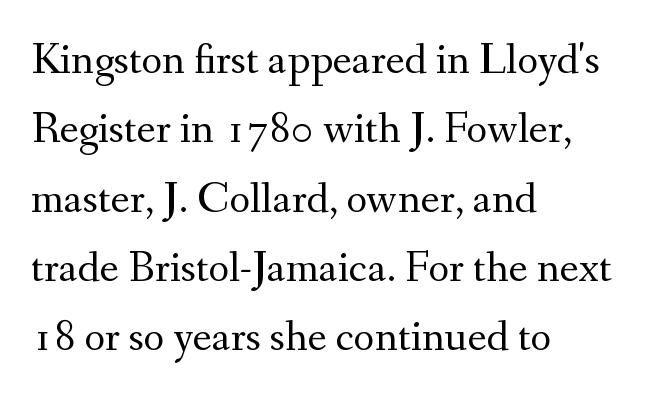
Q: Is the text bold? A: No.
Q: Is the text italic (slanted)? A: No, it is upright.
Q: Is the typeface a serif or a sans-serif typeface? A: Serif.
Q: Is the text underlined? A: No.
Q: How is the paragraph aligned? A: Left-aligned.
Q: Is the spacing between letters normal or unusually wide? A: Normal.
Q: Is the spacing between lines tight, normal or loose? A: Normal.
Q: Width (condensed, normal, or wide)? A: Normal.
Q: Stroke contrast? A: Medium.
Q: x-height? A: Small.
Q: Monospaced? A: No.
